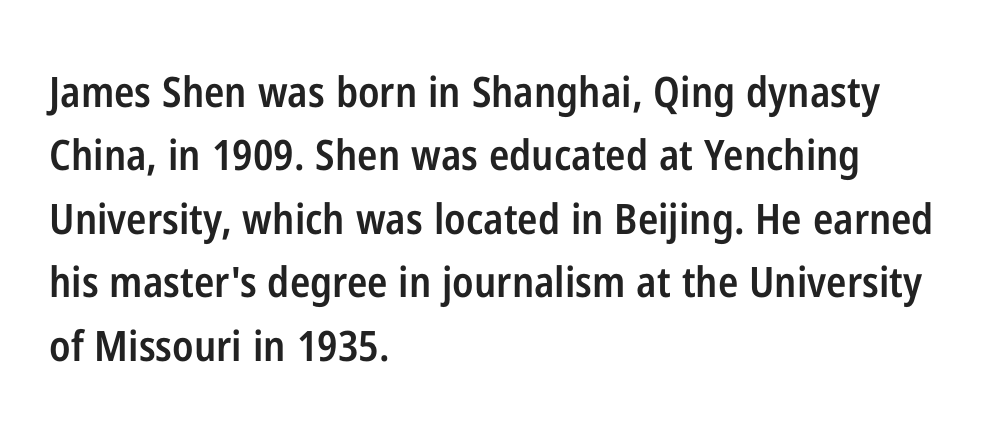
{"serif": "no", "italic": "no", "bold": "semi", "weight": "semibold", "width": "condensed", "stroke_contrast": "low", "x_height": "medium", "monospaced": "no", "underline": "no", "align": "left", "line_spacing": "normal", "line_spacing_ratio": 1.51, "letter_spacing": "normal", "letter_spacing_em": 0.0, "glyph_px": 42}
